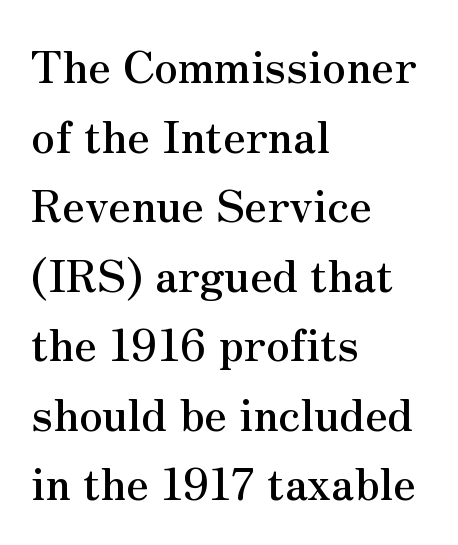
Serif or sans? Serif — the stroke terminals have little feet. The space beneath each line is pristine and unruled. Is the letter spacing exaggerated? No — it looks like the ordinary default. A typesetter would mark this as roman, not italic. Is this a fixed-width face? No — the glyphs have proportional, varying widths.
